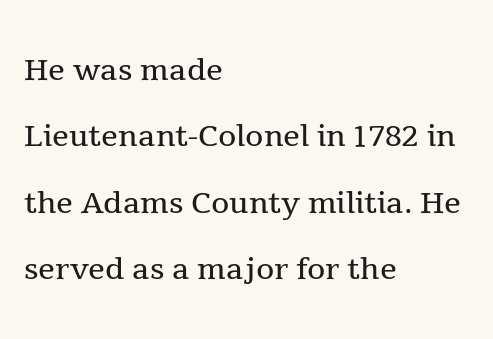
{"serif": "yes", "italic": "no", "bold": "no", "weight": "regular", "width": "normal", "x_height": "medium", "monospaced": "no", "underline": "no", "align": "left", "line_spacing": "normal", "line_spacing_ratio": 1.58, "letter_spacing": "normal", "letter_spacing_em": 0.0, "glyph_px": 42}
